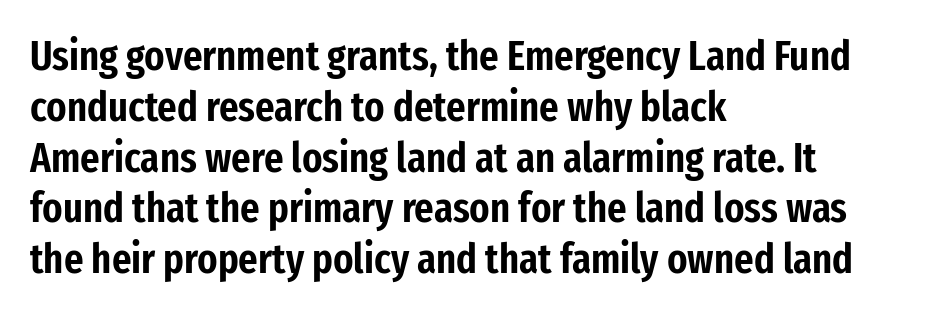
The rendering uses natural spacing where letterforms have individual widths. A classic flush-left, rag-right setting is used for this passage. No word sits above an underline. Posture: vertical. This rendering employs a face without finishing strokes, i.e., a sans-serif. Standard letterfit; no display-style spreading of the glyphs.
